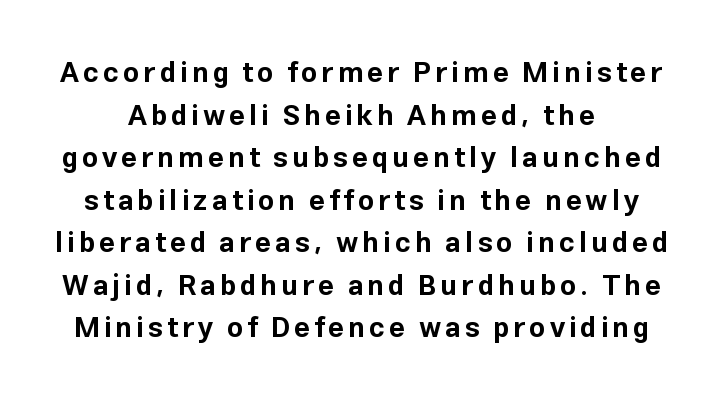
Q: Is the text bold? A: Yes.
Q: Is the text italic (slanted)? A: No, it is upright.
Q: Is the typeface a serif or a sans-serif typeface? A: Sans-serif.
Q: Is the text underlined? A: No.
Q: Is the spacing between lines tight, normal or loose? A: Normal.
Q: Width (condensed, normal, or wide)? A: Normal.
Q: Stroke contrast? A: Low.
Q: x-height? A: Medium.
Q: Monospaced? A: No.
